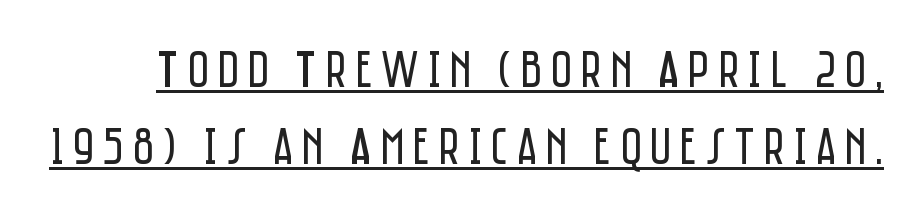
{"serif": "no", "italic": "no", "bold": "no", "weight": "regular", "width": "condensed", "stroke_contrast": "low", "x_height": "large", "monospaced": "no", "underline": "yes", "line_spacing": "normal", "line_spacing_ratio": 1.48, "glyph_px": 52}
